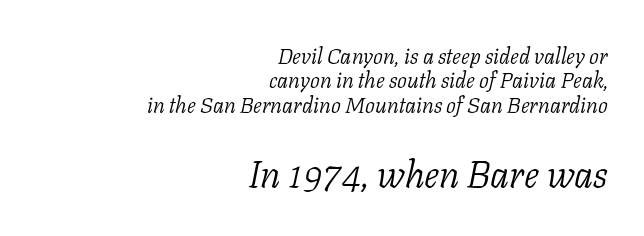
Q: Is the text bold? A: No.
Q: Is the text italic (slanted)? A: Yes, it leans right by about 11 degrees.
Q: Is the typeface a serif or a sans-serif typeface? A: Serif.
Q: Is the text underlined? A: No.
Q: How is the paragraph aligned? A: Right-aligned.
Q: Is the spacing between letters normal or unusually wide? A: Normal.
Q: Is the spacing between lines tight, normal or loose? A: Tight.
Q: Which block of text is set in a larger size, the first (top) or the second (bottom)? A: The second (bottom) one.
Q: Width (condensed, normal, or wide)? A: Normal.
Q: Stroke contrast? A: Low.
Q: x-height? A: Medium.
Q: Monospaced? A: No.
